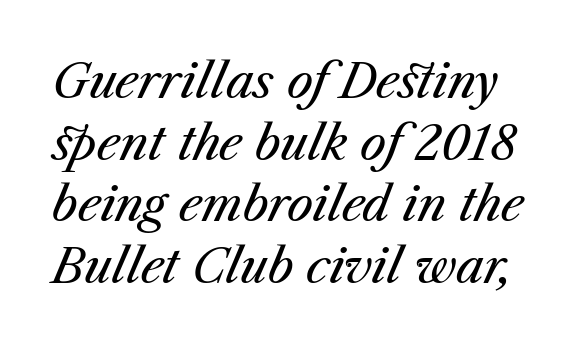
Q: Is the text bold? A: No.
Q: Is the text italic (slanted)? A: Yes, it leans right by about 23 degrees.
Q: Is the text underlined? A: No.
Q: Is the spacing between letters normal or unusually wide? A: Normal.
Q: Is the spacing between lines tight, normal or loose? A: Normal.
Q: Width (condensed, normal, or wide)? A: Normal.
Q: Stroke contrast? A: Medium.
Q: x-height? A: Medium.
Q: Monospaced? A: No.
